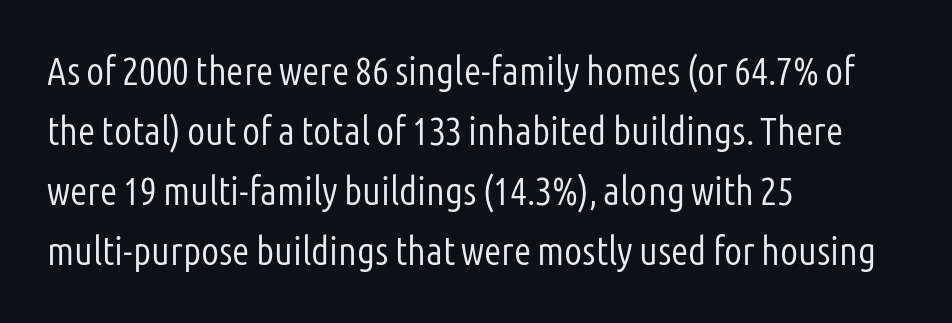
{"serif": "no", "italic": "no", "bold": "no", "weight": "light", "width": "condensed", "stroke_contrast": "low", "x_height": "medium", "monospaced": "no", "underline": "no", "align": "left", "line_spacing": "normal", "line_spacing_ratio": 1.5, "letter_spacing": "normal", "letter_spacing_em": 0.0, "glyph_px": 40}
